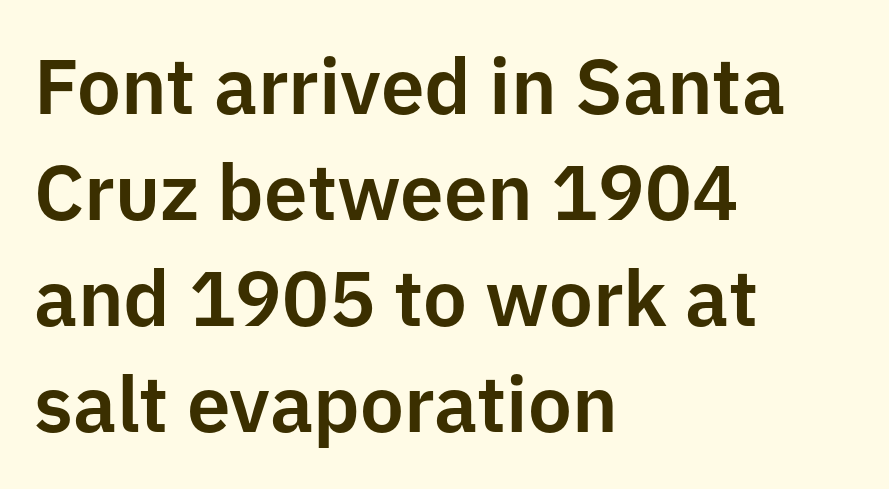
Does the copy run flush right? No — it runs flush left. Spacing verdict: proportional, widths tailored to each character. The foot of each line stays bare and open. Honestly, the letter spacing is just normal — you wouldn't notice it. Does the leading feel generous? No, just average. The typography opts for an upright posture over an oblique one.
